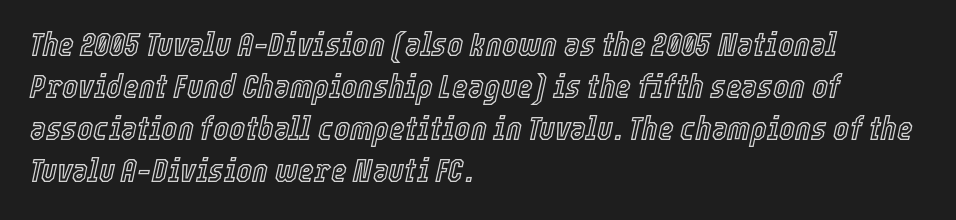
Q: Is the text italic (slanted)? A: Yes, it leans right by about 12 degrees.
Q: Is the text underlined? A: No.
Q: How is the paragraph aligned? A: Left-aligned.
Q: Is the spacing between letters normal or unusually wide? A: Normal.
Q: Width (condensed, normal, or wide)? A: Condensed.
Q: x-height? A: Medium.
Q: Monospaced? A: No.
